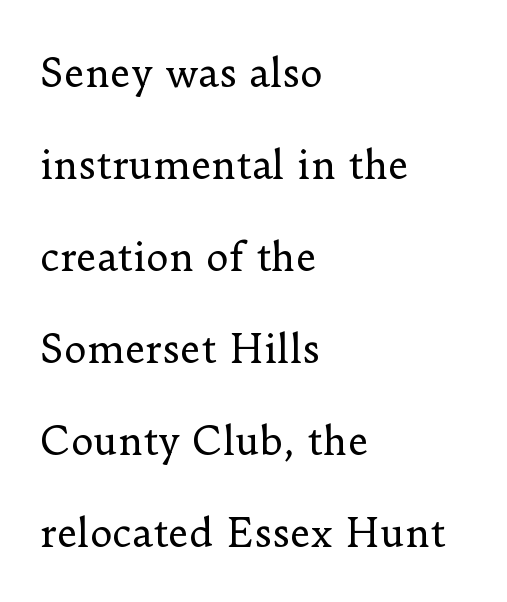
The image shows 39 px regular-weight serif type, upright; set left-aligned, loose line spacing (2.36x), normal letter spacing, not underlined; low stroke contrast and a small x-height.
